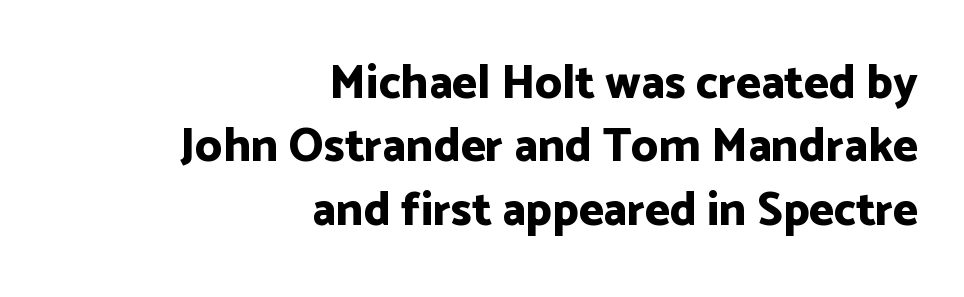
The image shows 47 px bold sans-serif type, upright; set right-aligned, normal line spacing (1.35x), normal letter spacing, not underlined; low stroke contrast and a medium x-height.
